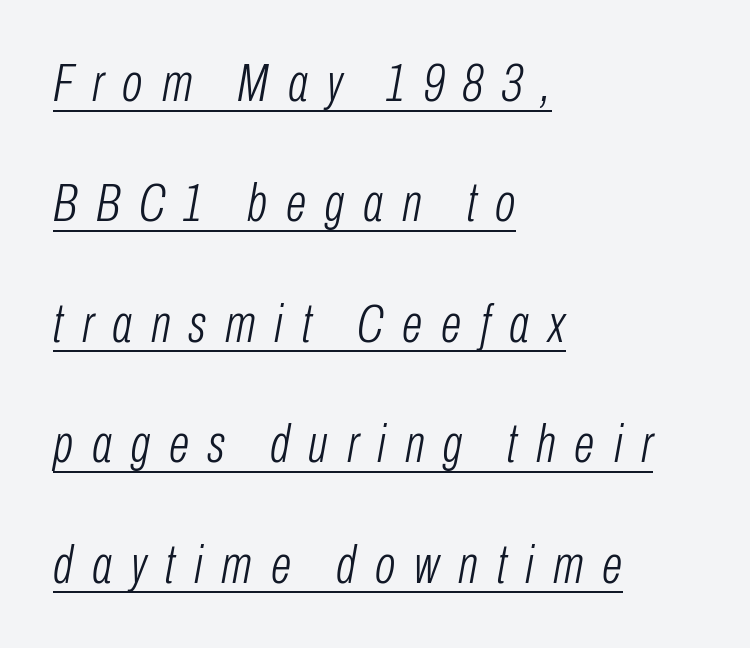
The image shows 54 px light, condensed type, italic (leaning right); set left-aligned, loose line spacing (2.23x), unusually wide letter spacing (+0.35 em), underlined; low stroke contrast and a medium x-height.
